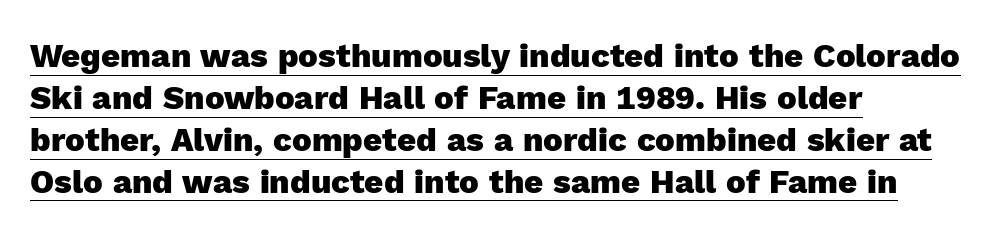
{"serif": "no", "italic": "no", "bold": "yes", "weight": "heavy", "width": "normal", "x_height": "medium", "monospaced": "no", "underline": "yes", "align": "left", "line_spacing": "normal", "line_spacing_ratio": 1.27, "letter_spacing": "normal", "letter_spacing_em": 0.0, "glyph_px": 33}
